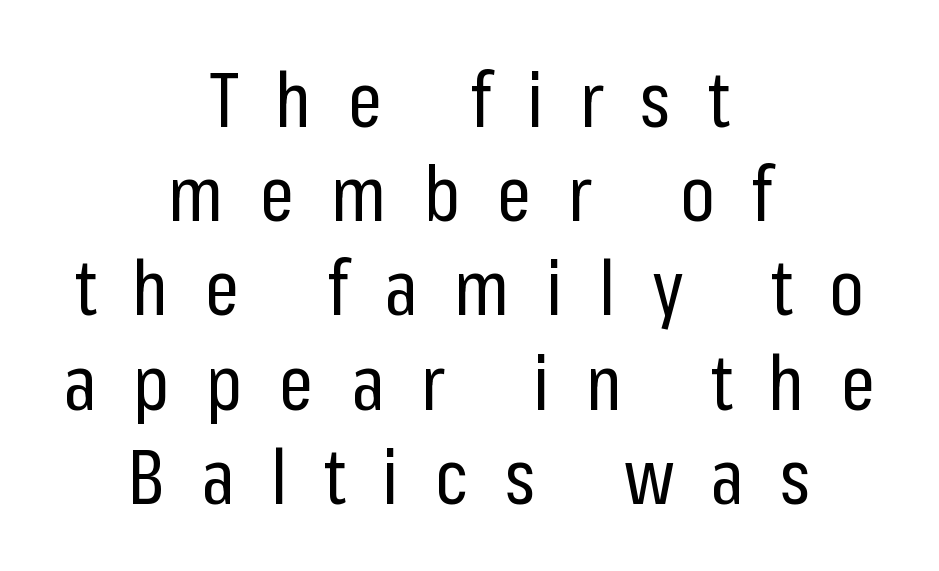
Do the characters align in a grid? No, the font is proportional. Counters stay open thanks to moderate or lighter strokes. The passage is arranged like a title page — every line centered. Just letters on the line, the space beneath them empty. This is sans-serif lettering, the kind often seen on screens and signage. This is the regular roman posture of the typeface.
